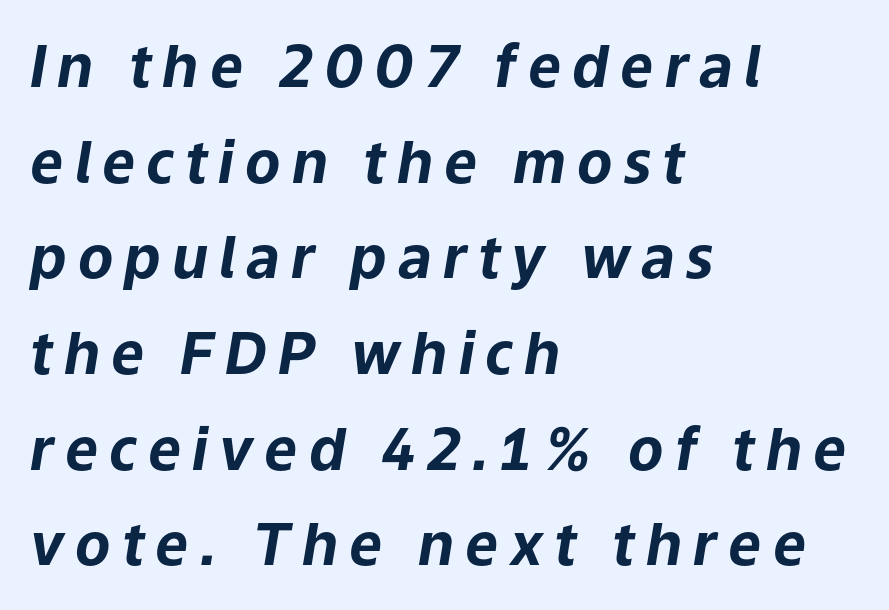
The strip under each line holds only bare page. Here the designer chose a conventional face with non-uniform glyph widths. These lines sit exactly where default settings would place them. A student would call this left alignment; a typographer would say flush left, rag right. Yep, that's italic — everything's leaning. Notice how thick the strokes are: this is what a full bold looks like.
